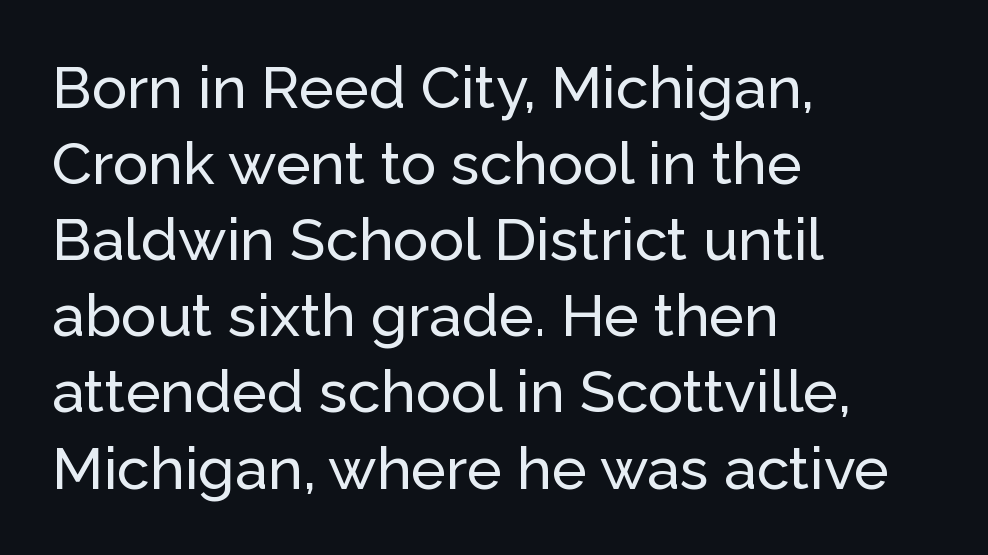
{"serif": "no", "italic": "no", "width": "normal", "stroke_contrast": "low", "x_height": "medium", "monospaced": "no", "underline": "no", "align": "left", "line_spacing": "normal", "line_spacing_ratio": 1.29, "letter_spacing": "normal", "letter_spacing_em": 0.0, "glyph_px": 59}
